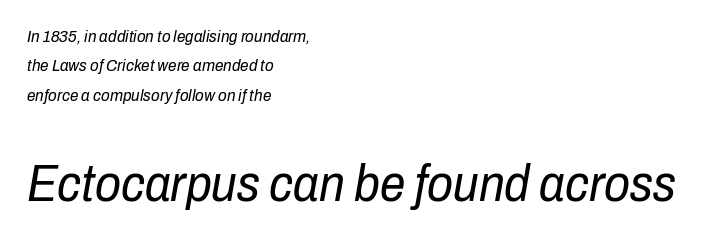
{"italic": "yes", "lean": "right", "slant_degrees": 10, "bold": "no", "weight": "regular", "width": "condensed", "stroke_contrast": "low", "x_height": "medium", "monospaced": "no", "underline": "no", "align": "left", "line_spacing_ratio": 1.73, "letter_spacing": "normal", "letter_spacing_em": 0.0, "larger_block": "second", "size_ratio": 3.0, "glyph_px": 51}
